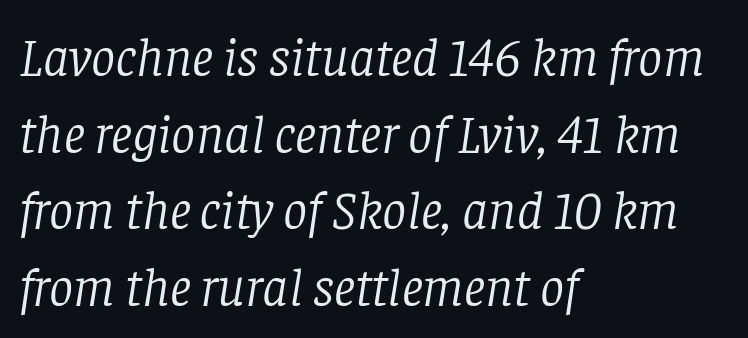
Q: Is the text bold? A: No.
Q: Is the text italic (slanted)? A: Yes, it leans right by about 8 degrees.
Q: Is the typeface a serif or a sans-serif typeface? A: Serif.
Q: Is the text underlined? A: No.
Q: How is the paragraph aligned? A: Left-aligned.
Q: Is the spacing between letters normal or unusually wide? A: Normal.
Q: Is the spacing between lines tight, normal or loose? A: Normal.
Q: Width (condensed, normal, or wide)? A: Normal.
Q: Stroke contrast? A: Low.
Q: x-height? A: Large.
Q: Monospaced? A: No.
